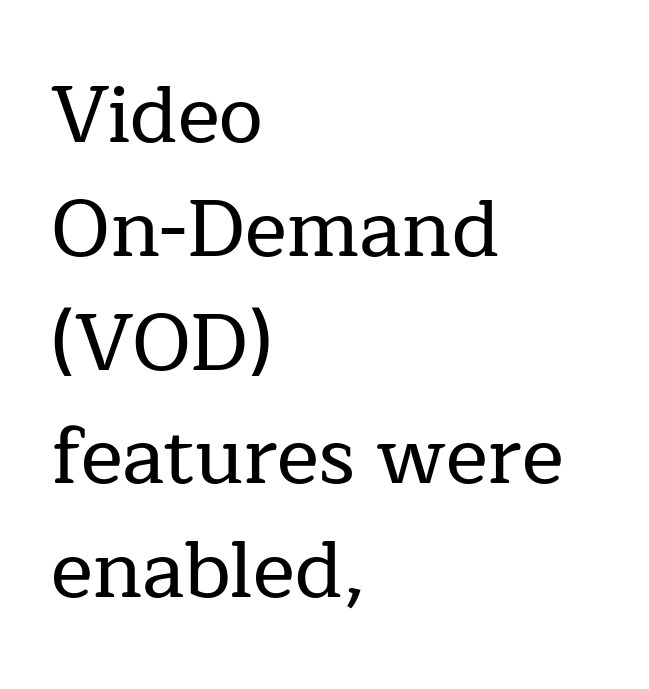
The typography opts for an upright posture over an oblique one. Compared with a centered layout, this one pins lines to the left instead. Yep, those are serifs on the letters. What's the leading like? Ordinary, nothing unusual.
